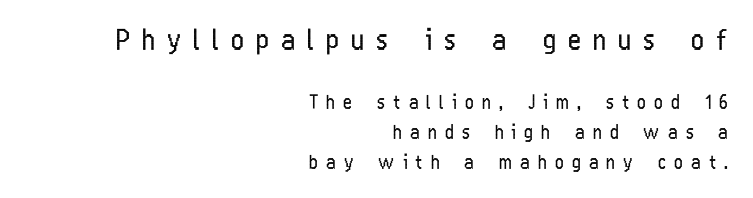
{"serif": "no", "italic": "no", "bold": "no", "weight": "regular", "width": "condensed", "stroke_contrast": "low", "x_height": "medium", "monospaced": "no", "underline": "no", "align": "right", "line_spacing": "normal", "line_spacing_ratio": 1.58, "letter_spacing": "wide", "letter_spacing_em": 0.43, "larger_block": "first", "size_ratio": 1.47, "glyph_px": 28}
